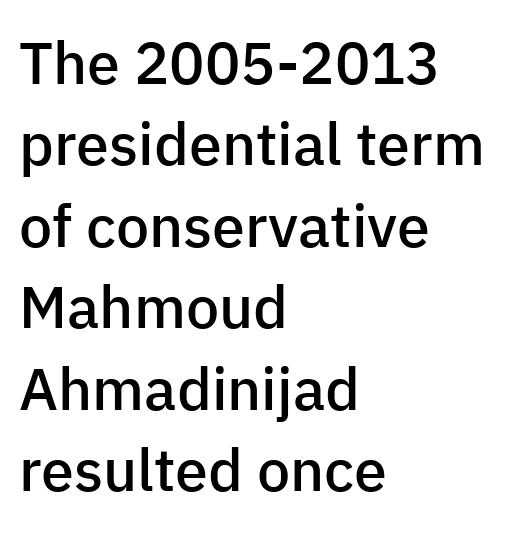
The image shows 59 px semibold sans-serif type, upright; set left-aligned, normal line spacing (1.38x), normal letter spacing, not underlined; low stroke contrast and a medium x-height.
